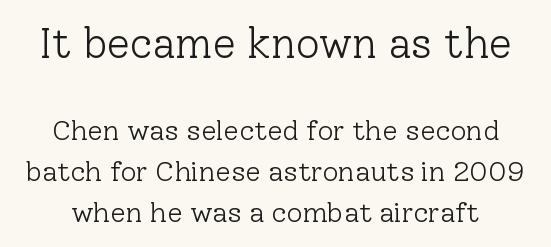
The image shows 42 px light serif type, upright; set normal line spacing (1.46x), normal letter spacing, not underlined; the first (top) block is 1.5x larger; low stroke contrast and a medium x-height.
